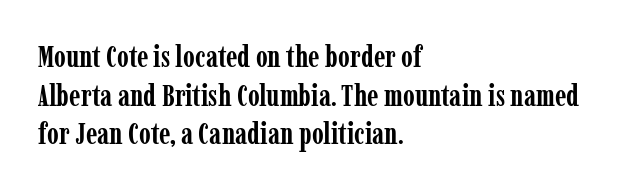
{"serif": "yes", "italic": "no", "bold": "yes", "weight": "semibold", "width": "condensed", "stroke_contrast": "low", "x_height": "medium", "monospaced": "no", "underline": "no", "align": "left", "line_spacing": "normal", "line_spacing_ratio": 1.29, "letter_spacing": "normal", "letter_spacing_em": 0.0, "glyph_px": 30}
